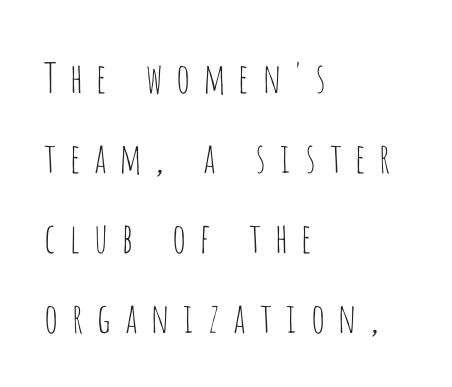
{"serif": "no", "italic": "no", "bold": "no", "weight": "thin", "width": "condensed", "stroke_contrast": "low", "x_height": "large", "monospaced": "no", "underline": "no", "align": "left", "line_spacing": "loose", "line_spacing_ratio": 1.95, "letter_spacing": "wide", "letter_spacing_em": 0.28, "glyph_px": 41}
